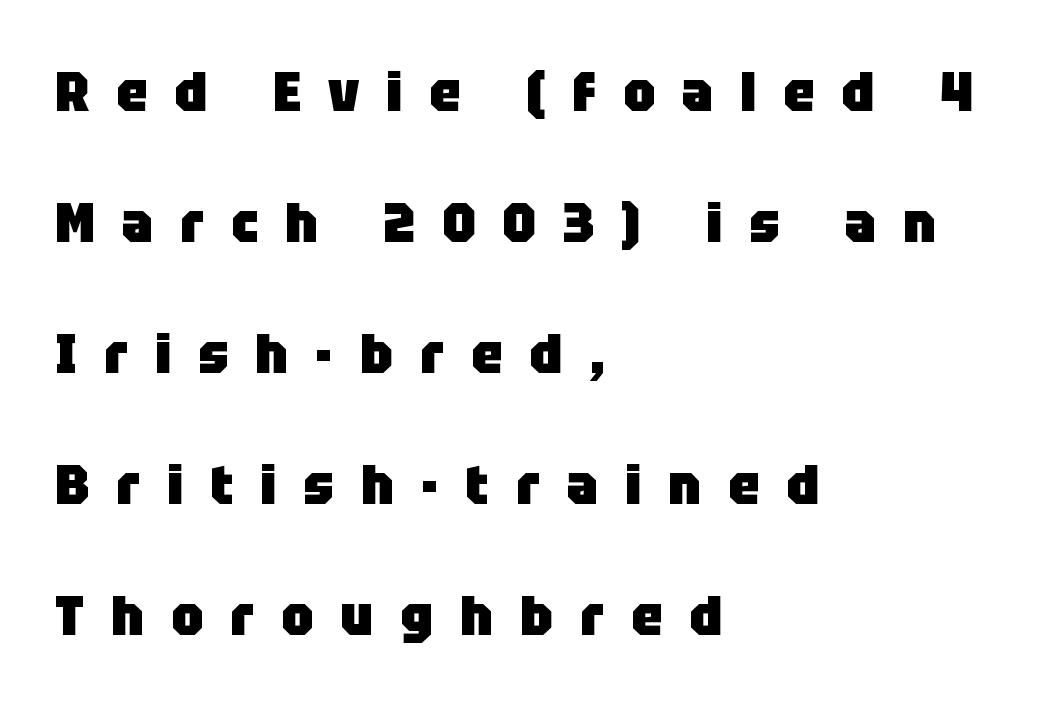
{"serif": "no", "italic": "no", "bold": "yes", "weight": "heavy", "width": "normal", "stroke_contrast": "low", "x_height": "large", "monospaced": "no", "underline": "no", "align": "left", "line_spacing": "loose", "line_spacing_ratio": 2.34, "letter_spacing": "wide", "letter_spacing_em": 0.48, "glyph_px": 56}
